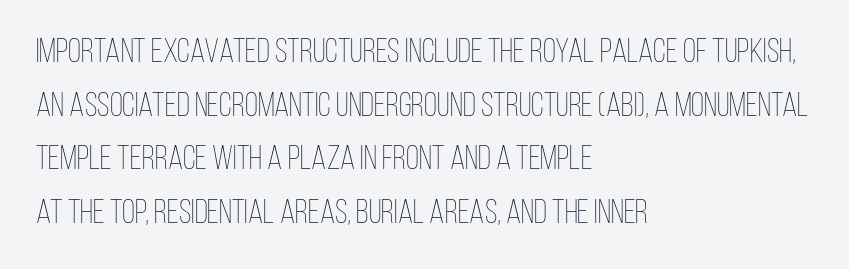
Vertical stems look standard width or narrower in stroke. The leading is moderate, giving the passage an even texture. Just letters on the line, the space beneath them empty. Looks like regular typesetting: each glyph gets only the width it needs.
